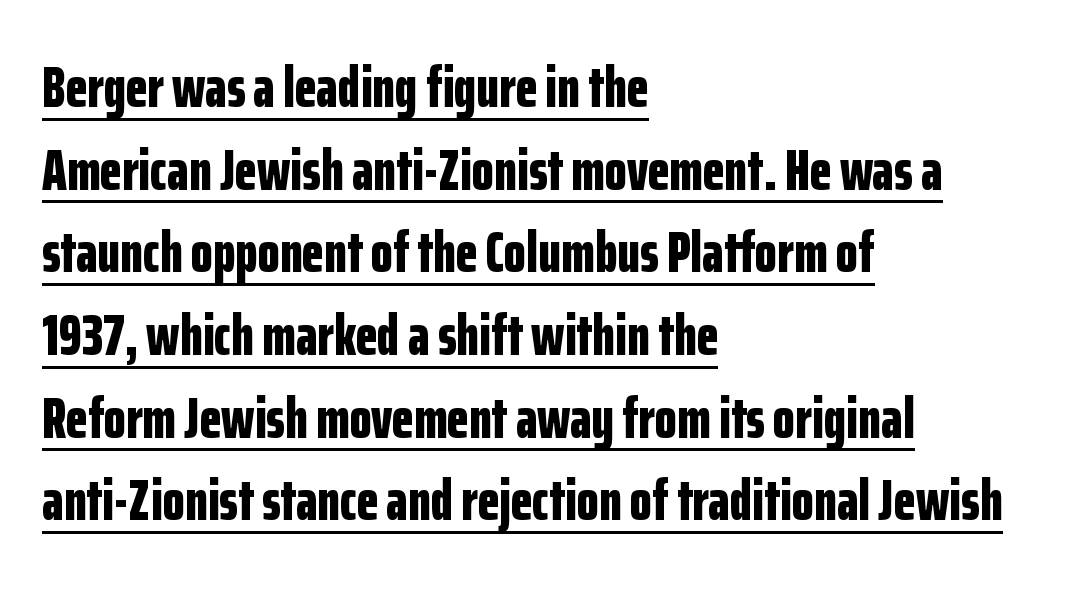
{"serif": "no", "italic": "no", "bold": "yes", "weight": "bold", "width": "condensed", "stroke_contrast": "low", "x_height": "medium", "monospaced": "no", "underline": "yes", "align": "left", "line_spacing": "normal", "line_spacing_ratio": 1.45, "letter_spacing": "normal", "letter_spacing_em": 0.0, "glyph_px": 57}
